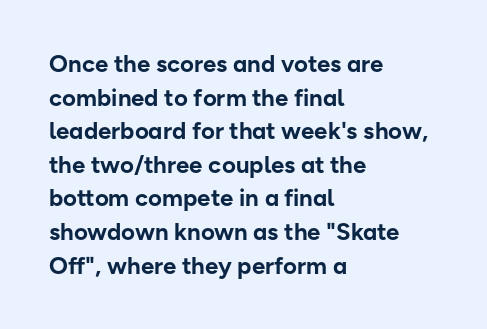
Any mark beneath the type? The region is blank. Regular leading. The face used here is rendered with its standard letterfit. These words are printed bold, with thick strokes throughout. Italic? Not at all — the glyphs are vertical. Left-aligned paragraph, ragged on the right.
